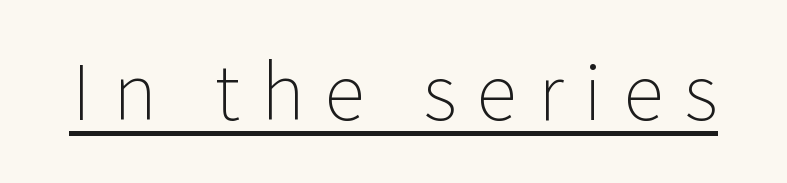
The image shows 75 px light sans-serif type, upright; set unusually wide letter spacing (+0.28 em), underlined; low stroke contrast and a medium x-height.
